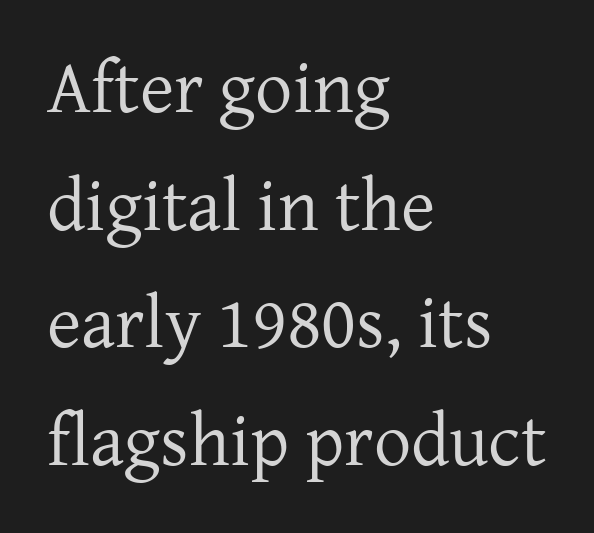
The image shows 74 px regular-weight serif type, upright; set left-aligned, normal line spacing (1.59x), normal letter spacing, not underlined; low stroke contrast and a medium x-height.
